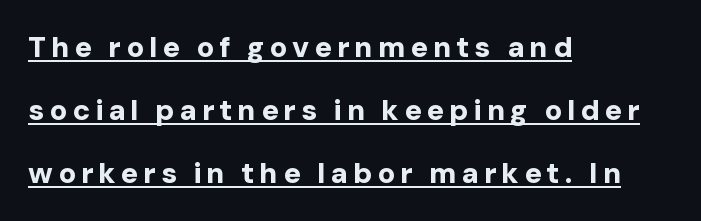
{"serif": "no", "italic": "no", "bold": "yes", "weight": "bold", "width": "normal", "stroke_contrast": "low", "x_height": "medium", "monospaced": "no", "underline": "yes", "align": "left", "line_spacing": "loose", "line_spacing_ratio": 2.18, "glyph_px": 29}
